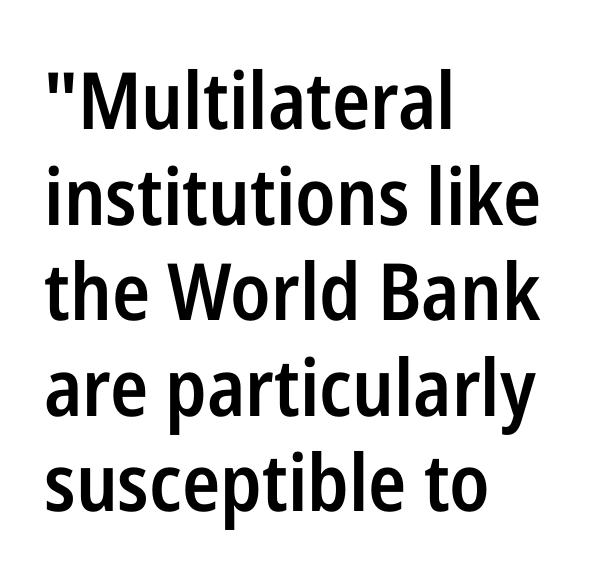
Which margin do the lines hug? The left one — the right edge is uneven. Is there any slant? The stems are plumb. The face used here is a semibold: visibly heavier than regular, lighter than bold. In terms of letterspacing, this is plain default setting.
